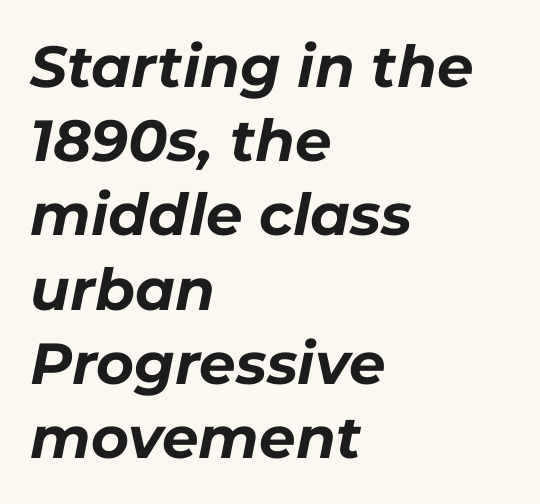
The image shows 58 px bold type, italic (leaning right); set left-aligned, normal line spacing (1.28x), normal letter spacing, not underlined; low stroke contrast and a medium x-height.
